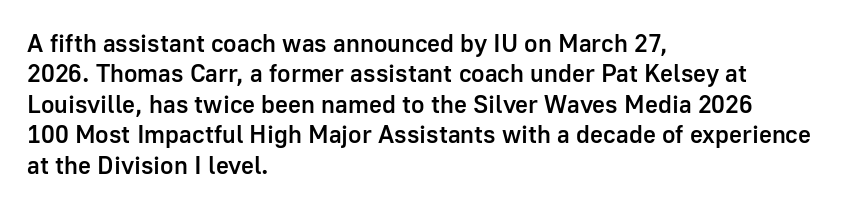
{"italic": "no", "bold": "semi", "underline": "no", "align": "left", "line_spacing_ratio": 1.22, "letter_spacing": "normal", "letter_spacing_em": 0.0, "glyph_px": 25}
